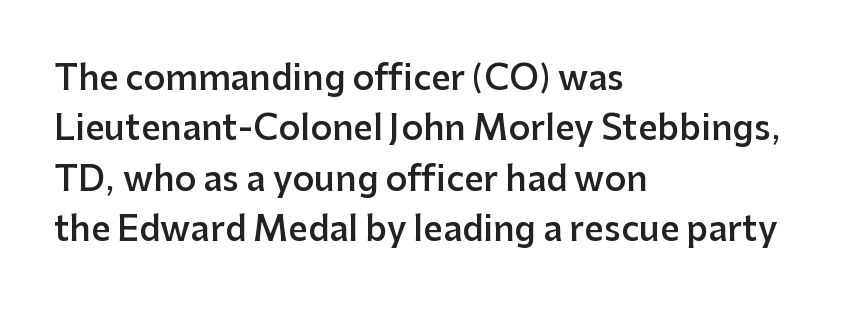
The image shows 34 px semibold sans-serif type, upright; set left-aligned, normal line spacing (1.48x), normal letter spacing, not underlined; low stroke contrast and a medium x-height.
